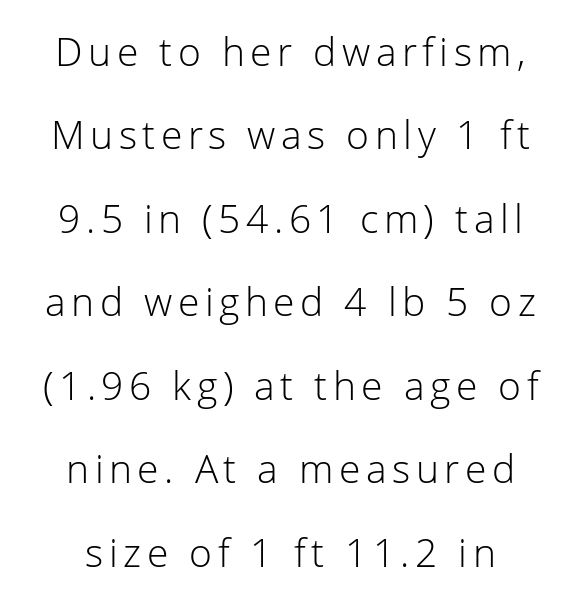
The image shows 39 px light sans-serif type, upright; set centered, loose line spacing (2.14x), not underlined; low stroke contrast and a medium x-height.
